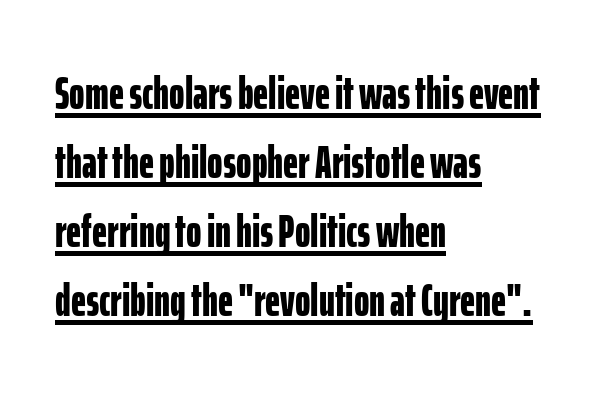
{"serif": "no", "italic": "no", "bold": "yes", "weight": "bold", "width": "condensed", "stroke_contrast": "low", "x_height": "medium", "monospaced": "no", "underline": "yes", "align": "left", "line_spacing": "normal", "line_spacing_ratio": 1.47, "letter_spacing": "normal", "letter_spacing_em": 0.0, "glyph_px": 47}
